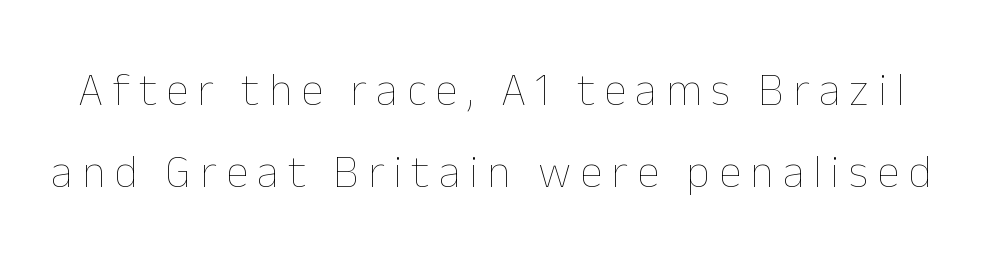
Q: Is the text bold? A: No.
Q: Is the text italic (slanted)? A: No, it is upright.
Q: Is the text underlined? A: No.
Q: Is the spacing between letters normal or unusually wide? A: Unusually wide.
Q: Width (condensed, normal, or wide)? A: Normal.
Q: Stroke contrast? A: Low.
Q: x-height? A: Medium.
Q: Monospaced? A: No.
